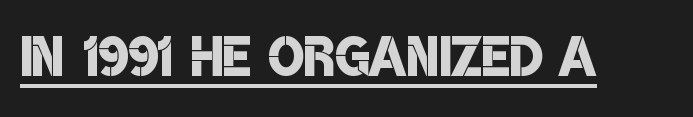
{"serif": "no", "bold": "semi", "weight": "semibold", "width": "condensed", "stroke_contrast": "low", "x_height": "large", "monospaced": "no", "underline": "yes", "letter_spacing": "normal", "letter_spacing_em": 0.0, "glyph_px": 76}
